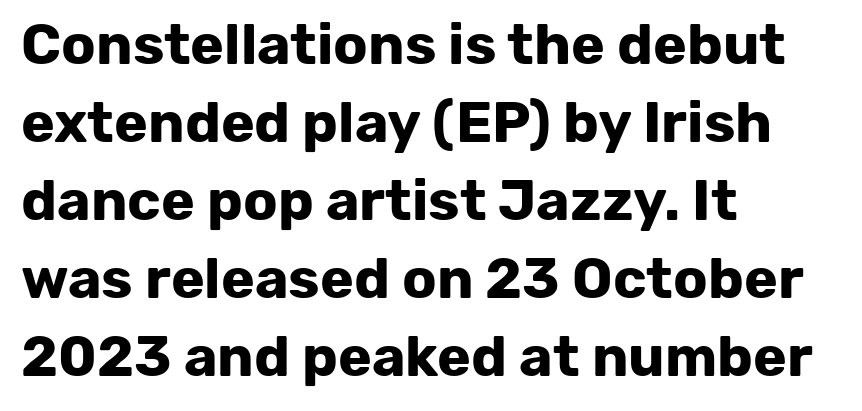
{"serif": "no", "italic": "no", "bold": "yes", "weight": "bold", "width": "normal", "stroke_contrast": "low", "x_height": "medium", "monospaced": "no", "underline": "no", "align": "left", "line_spacing": "normal", "line_spacing_ratio": 1.37, "letter_spacing": "normal", "letter_spacing_em": 0.0, "glyph_px": 57}
